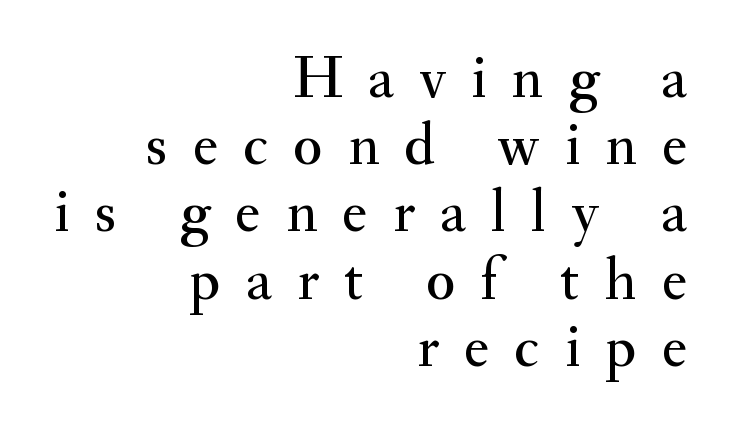
Ordinary non-slanted type is in use. Here the designer chose a conventional face with non-uniform glyph widths. Nobody drew a line under any word here. Does extra space separate the letters? Yes, quite a lot of it. The letters carry serifs — small finishing strokes at the ends of their stems. Typeset ragged left — the right edge is the straight one.
